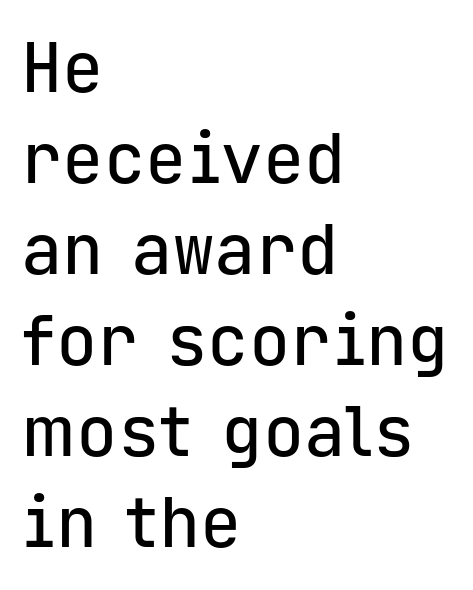
The letters march in equal steps, a hallmark of fixed-pitch type. The vertical gap from one line to the next is medium. All the whitespace from short lines collects on the right. Has an underline been added? It has not. Inter-character spacing is left at the font's built-in metrics. Ascenders rise straight up at ninety degrees.
